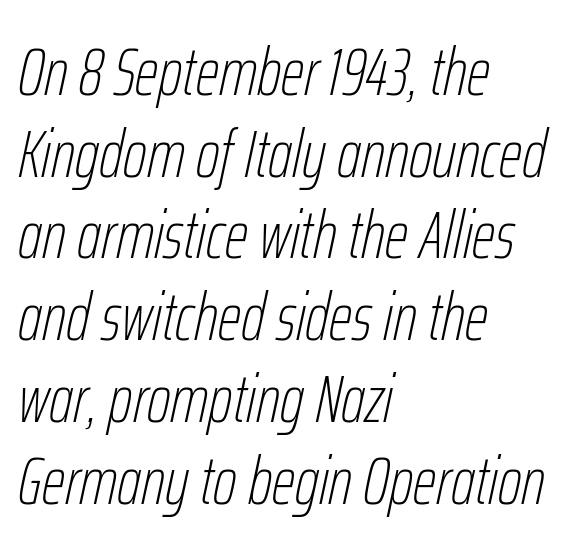
Q: Is the text bold? A: No.
Q: Is the text italic (slanted)? A: Yes, it leans right by about 12 degrees.
Q: Is the text underlined? A: No.
Q: How is the paragraph aligned? A: Left-aligned.
Q: Is the spacing between letters normal or unusually wide? A: Normal.
Q: Width (condensed, normal, or wide)? A: Condensed.
Q: Stroke contrast? A: Low.
Q: x-height? A: Medium.
Q: Monospaced? A: No.
